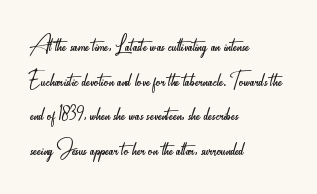
The image shows 28 px light, condensed sans-serif type; set left-aligned, line spacing 1.24x, normal letter spacing, not underlined; low stroke contrast and a small x-height.
